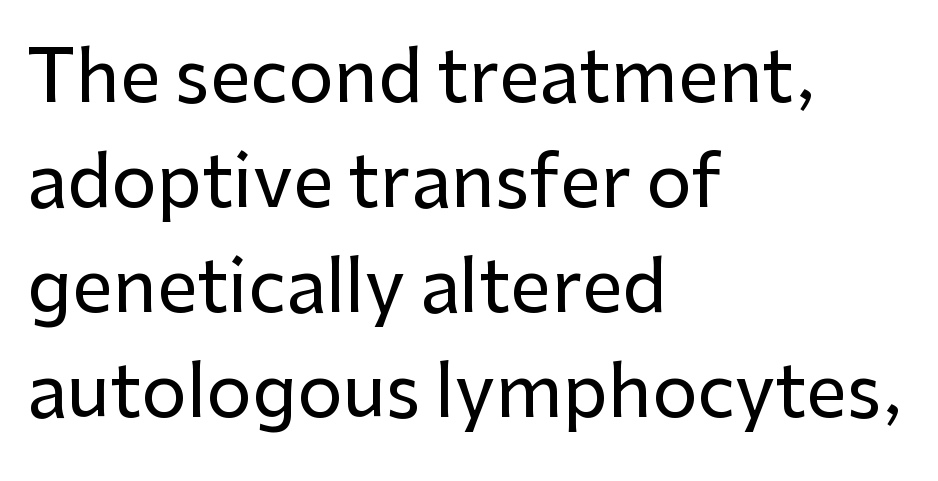
{"serif": "no", "italic": "no", "width": "normal", "stroke_contrast": "low", "x_height": "medium", "monospaced": "no", "underline": "no", "align": "left", "line_spacing": "normal", "line_spacing_ratio": 1.46, "letter_spacing": "normal", "letter_spacing_em": 0.0, "glyph_px": 72}
